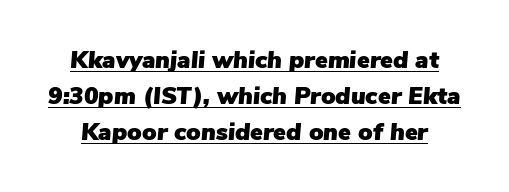
The image shows 24 px text type, italic (leaning right); set normal line spacing (1.5x), normal letter spacing, underlined.
